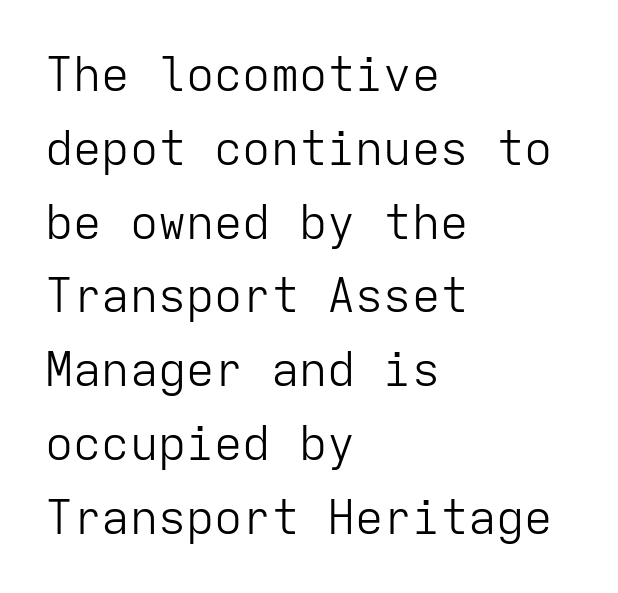
The image shows 47 px light sans-serif type, upright, monospaced; set left-aligned, normal line spacing (1.57x), normal letter spacing, not underlined; low stroke contrast and a medium x-height.
